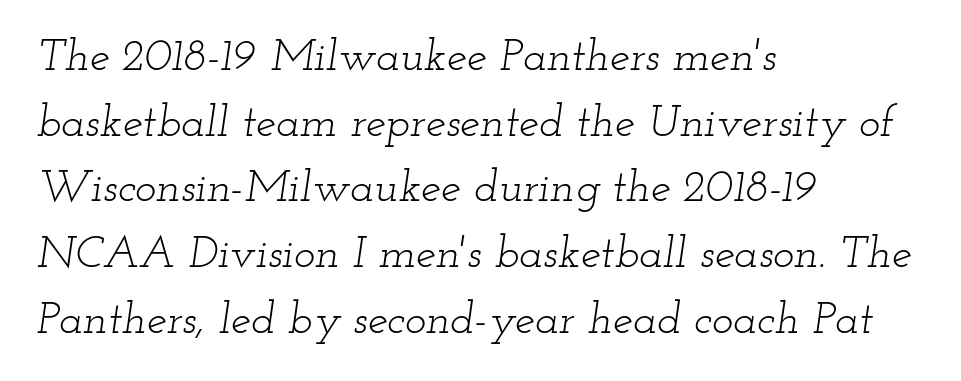
{"serif": "yes", "italic": "yes", "lean": "right", "slant_degrees": 12, "bold": "no", "weight": "light", "width": "wide", "stroke_contrast": "low", "x_height": "small", "monospaced": "no", "underline": "no", "align": "left", "line_spacing": "normal", "line_spacing_ratio": 1.46, "letter_spacing": "normal", "letter_spacing_em": 0.0, "glyph_px": 45}
